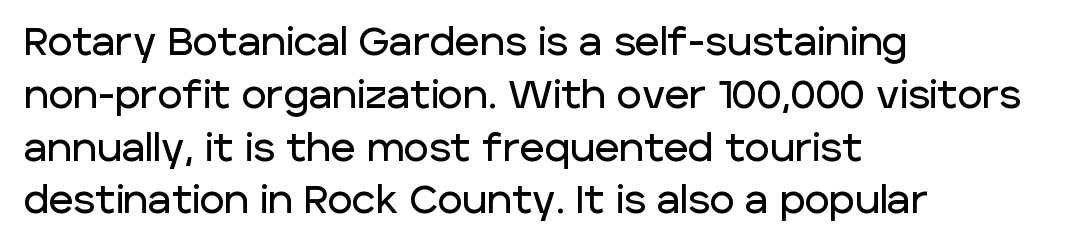
{"serif": "no", "italic": "no", "width": "normal", "stroke_contrast": "low", "x_height": "large", "monospaced": "no", "underline": "no", "align": "left", "line_spacing": "normal", "line_spacing_ratio": 1.39, "letter_spacing": "normal", "letter_spacing_em": 0.0, "glyph_px": 38}
